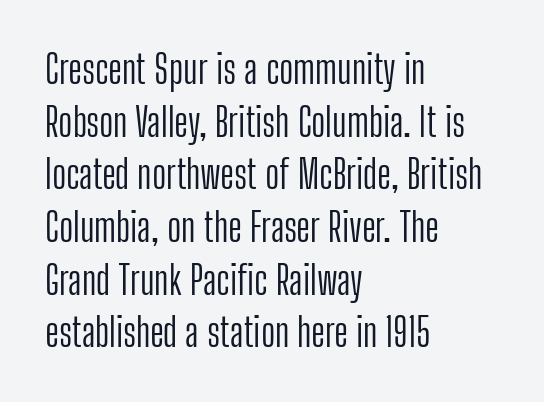
The image shows 39 px light, condensed sans-serif type, upright; set left-aligned, normal line spacing (1.35x), normal letter spacing, not underlined; low stroke contrast and a medium x-height.
